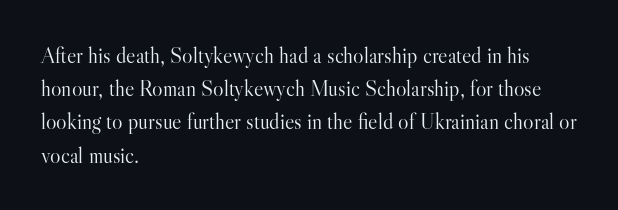
The image shows 22 px text type, upright; set left-aligned, normal line spacing (1.51x), normal letter spacing, not underlined.
